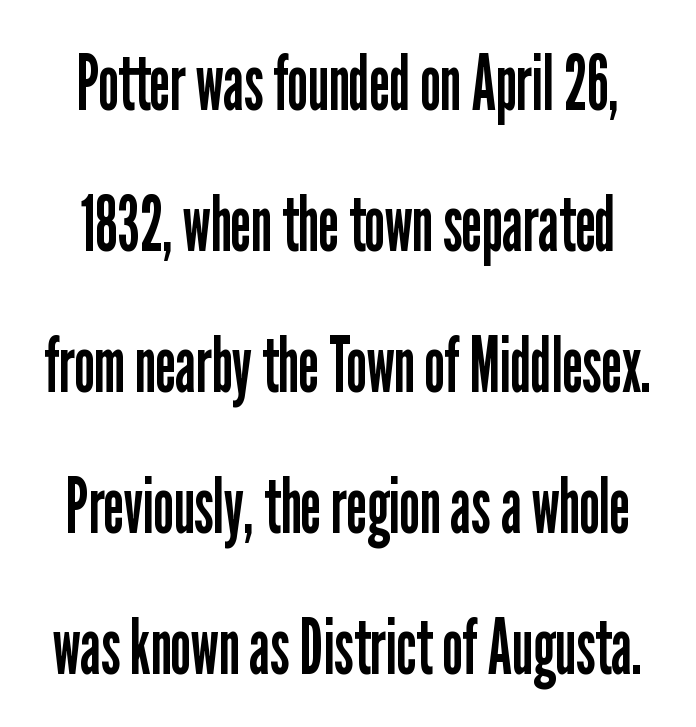
The image shows 77 px regular-weight, condensed sans-serif type, upright; set line spacing 1.83x, normal letter spacing, not underlined; low stroke contrast and a medium x-height.
